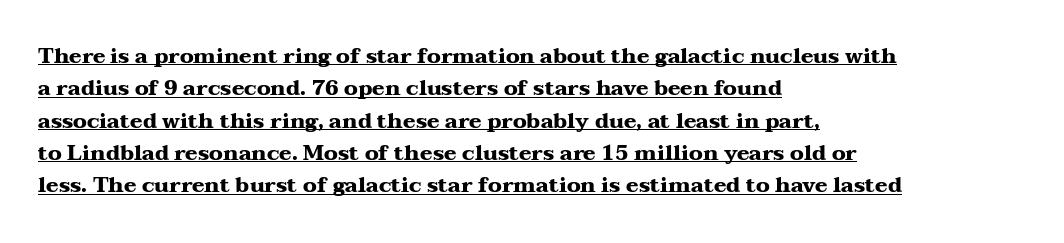
The image shows 21 px bold type, upright; set left-aligned, normal line spacing (1.54x), normal letter spacing, underlined.
